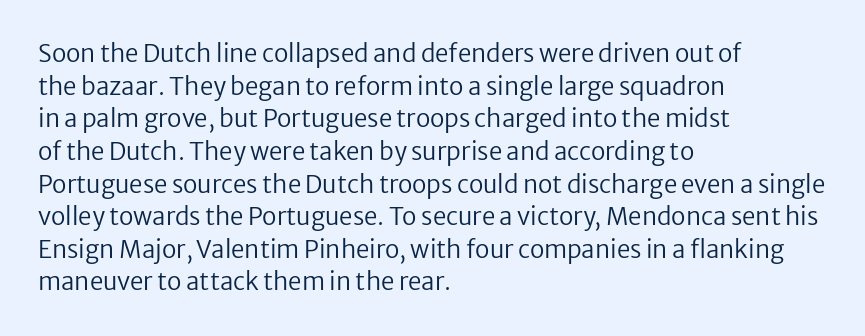
The image shows 24 px text type, upright; set left-aligned, normal line spacing (1.36x), normal letter spacing, not underlined.
